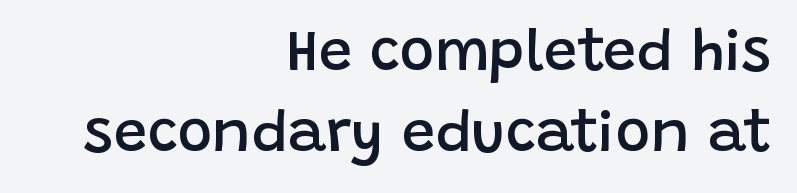
{"serif": "no", "italic": "no", "bold": "semi", "weight": "semibold", "width": "normal", "stroke_contrast": "low", "x_height": "large", "monospaced": "no", "underline": "no", "align": "right", "line_spacing": "normal", "line_spacing_ratio": 1.37, "letter_spacing": "normal", "letter_spacing_em": 0.0, "glyph_px": 59}
